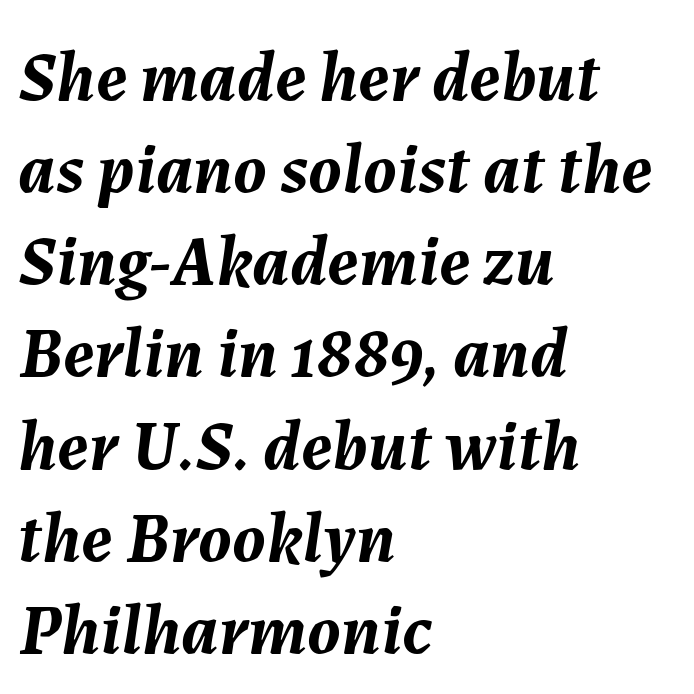
The image shows 72 px semibold type, italic (leaning right); set left-aligned, normal line spacing (1.28x), normal letter spacing, not underlined; medium stroke contrast and a medium x-height.
